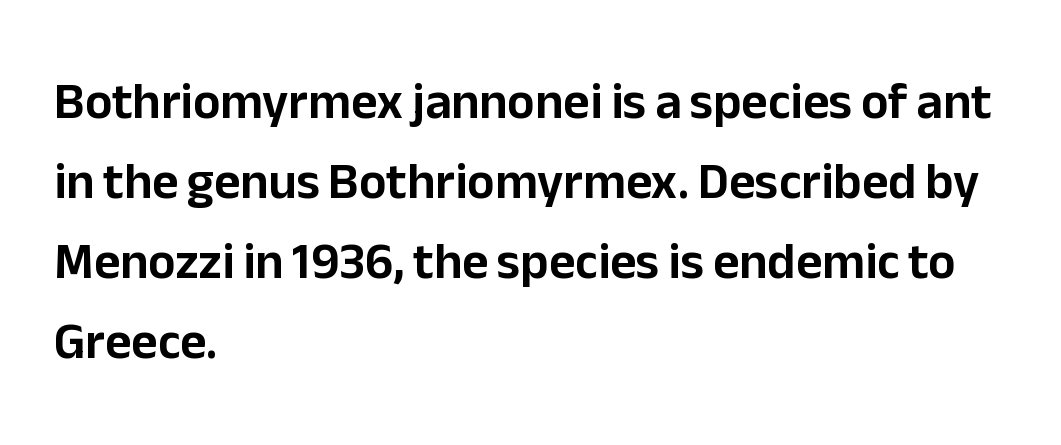
The image shows 51 px sans-serif type, upright; set left-aligned, normal line spacing (1.57x), normal letter spacing, not underlined; low stroke contrast and a medium x-height.
